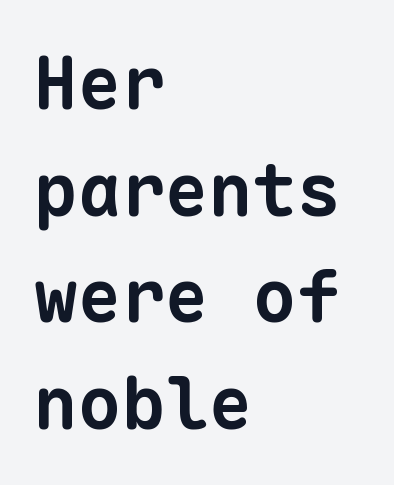
Are there feet on the stems? There aren't — it's a sans. Students, observe: this is what conventionally led text looks like. Check under the words: just untouched page. Monospaced: the letters line up in strict vertical columns. Typographic density is high because the face is bold.
